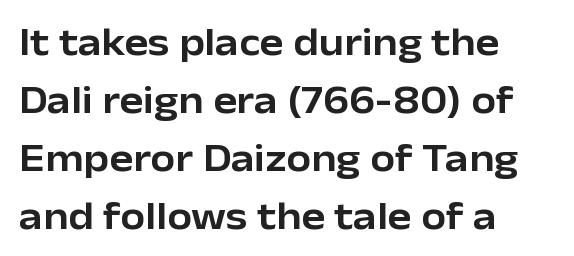
{"serif": "no", "italic": "no", "width": "normal", "stroke_contrast": "low", "x_height": "medium", "monospaced": "no", "underline": "no", "align": "left", "line_spacing": "normal", "line_spacing_ratio": 1.45, "letter_spacing": "normal", "letter_spacing_em": 0.0, "glyph_px": 40}
